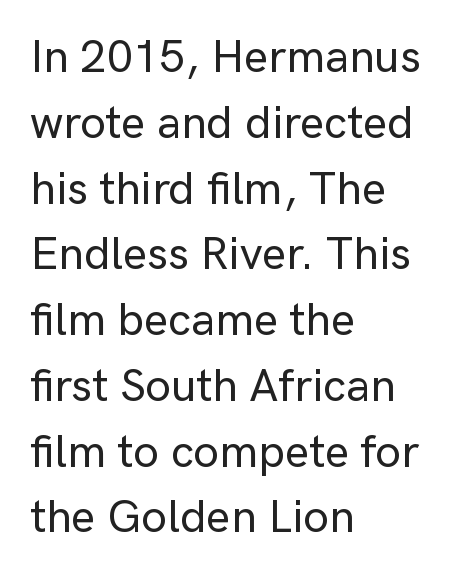
{"serif": "no", "italic": "no", "width": "normal", "stroke_contrast": "low", "x_height": "medium", "monospaced": "no", "underline": "no", "align": "left", "line_spacing": "normal", "line_spacing_ratio": 1.43, "letter_spacing": "normal", "letter_spacing_em": 0.0, "glyph_px": 46}
